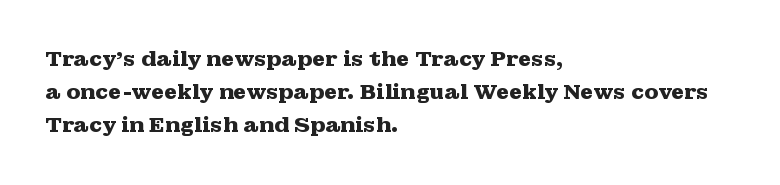
The image shows 21 px bold type, upright; set left-aligned, normal line spacing (1.58x), normal letter spacing, not underlined.
